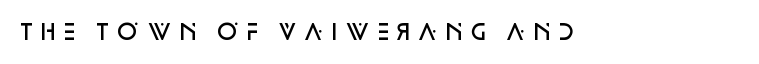
Q: Is the text bold? A: Semi-bold.
Q: Is the text italic (slanted)? A: No, it is upright.
Q: Is the text underlined? A: No.
